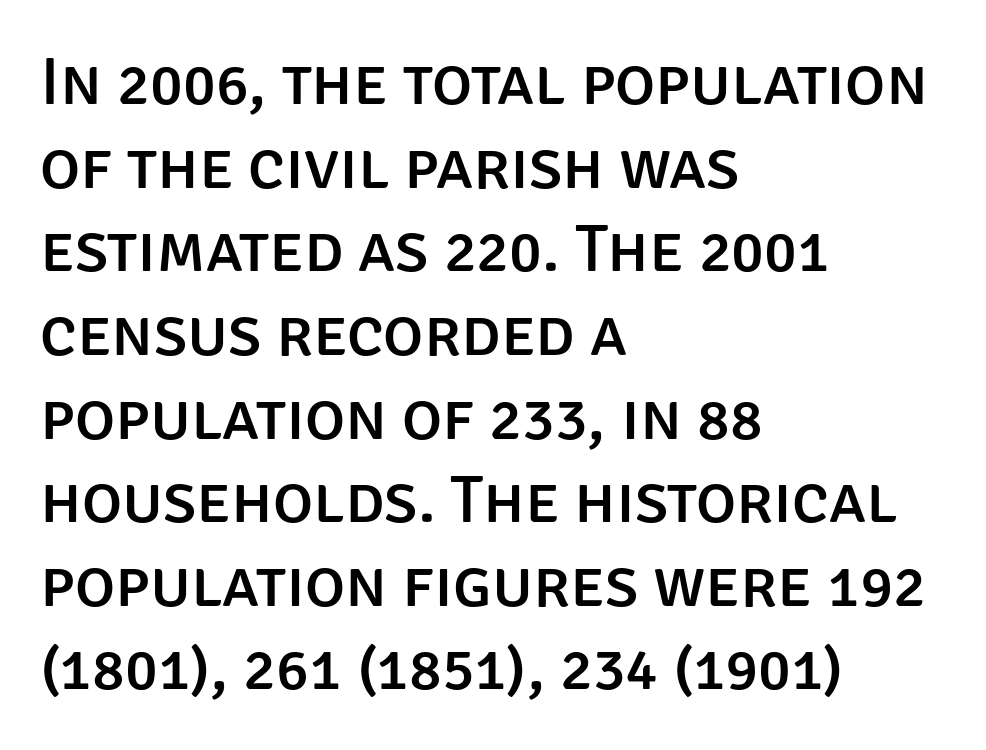
{"serif": "no", "italic": "no", "width": "normal", "stroke_contrast": "low", "x_height": "large", "monospaced": "no", "underline": "no", "align": "left", "line_spacing_ratio": 1.23, "letter_spacing": "normal", "letter_spacing_em": 0.0, "glyph_px": 68}
